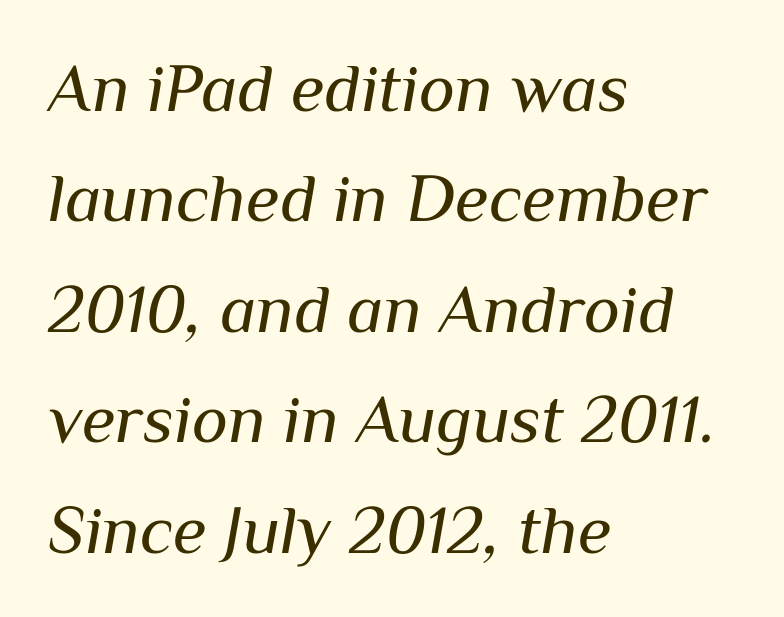
Q: Is the text bold? A: No.
Q: Is the text italic (slanted)? A: Yes, it leans right by about 10 degrees.
Q: Is the text underlined? A: No.
Q: How is the paragraph aligned? A: Left-aligned.
Q: Is the spacing between letters normal or unusually wide? A: Normal.
Q: Is the spacing between lines tight, normal or loose? A: Normal.
Q: Width (condensed, normal, or wide)? A: Normal.
Q: Stroke contrast? A: Medium.
Q: x-height? A: Medium.
Q: Monospaced? A: No.
